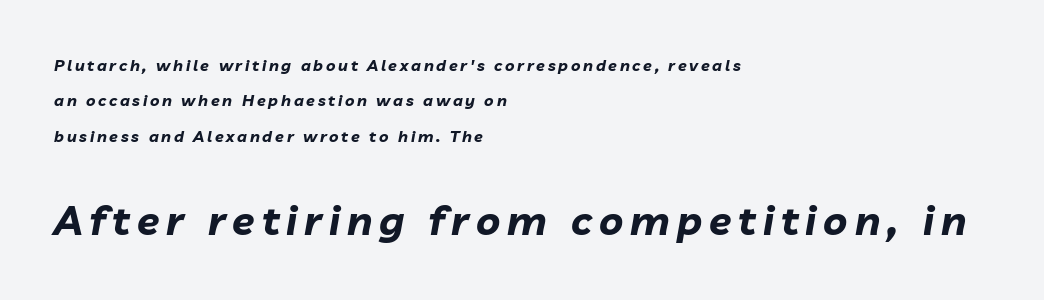
Q: Is the text bold? A: Yes.
Q: Is the text italic (slanted)? A: Yes, it leans right by about 10 degrees.
Q: Is the text underlined? A: No.
Q: How is the paragraph aligned? A: Left-aligned.
Q: Is the spacing between lines tight, normal or loose? A: Loose.
Q: Which block of text is set in a larger size, the first (top) or the second (bottom)? A: The second (bottom) one.
Q: Width (condensed, normal, or wide)? A: Normal.
Q: Stroke contrast? A: Low.
Q: x-height? A: Medium.
Q: Monospaced? A: No.
